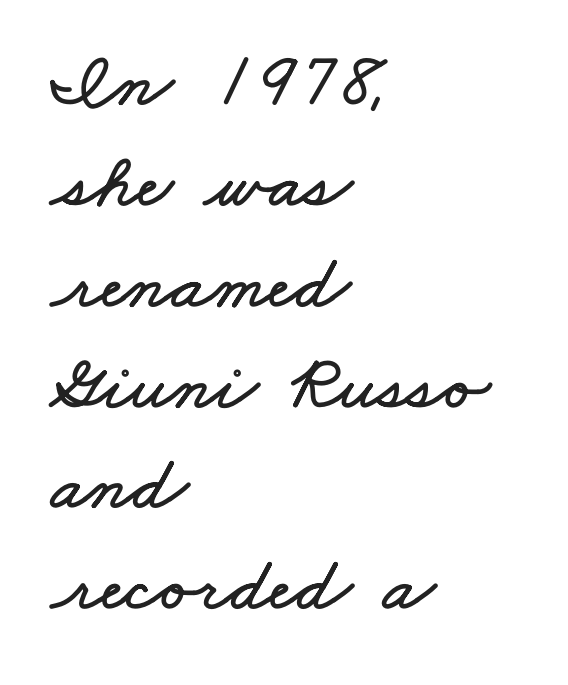
{"width": "wide", "stroke_contrast": "low", "x_height": "small", "monospaced": "no", "underline": "no", "align": "left", "line_spacing": "normal", "line_spacing_ratio": 1.31, "letter_spacing": "normal", "letter_spacing_em": 0.0, "glyph_px": 77}
